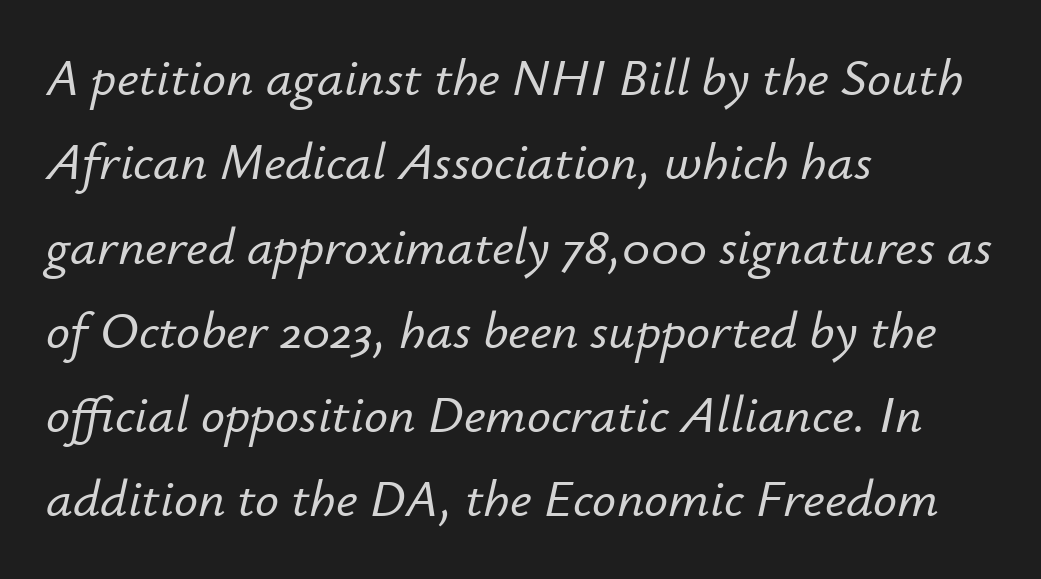
{"italic": "yes", "lean": "right", "slant_degrees": 12, "width": "normal", "stroke_contrast": "low", "x_height": "small", "monospaced": "no", "underline": "no", "align": "left", "line_spacing": "normal", "line_spacing_ratio": 1.59, "letter_spacing": "normal", "letter_spacing_em": 0.0, "glyph_px": 53}
